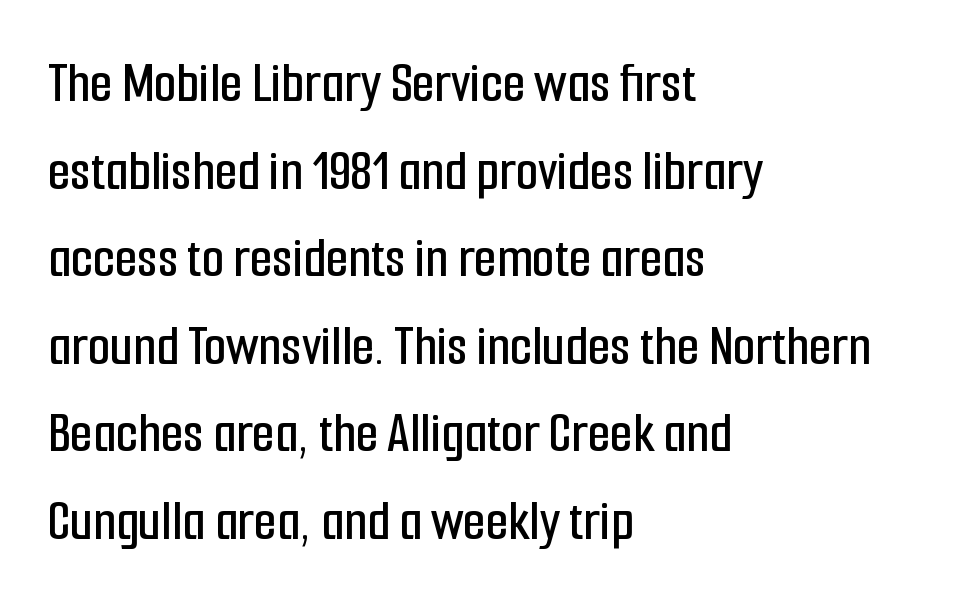
What kind of face is this? One without serifs — a sans. Does the copy run flush right? No — it runs flush left. Each letter keeps its own natural width here, so spacing adapts to shape. Does the lettering tilt? It doesn't — this is upright. A clean baseline with only descenders dipping below it.
